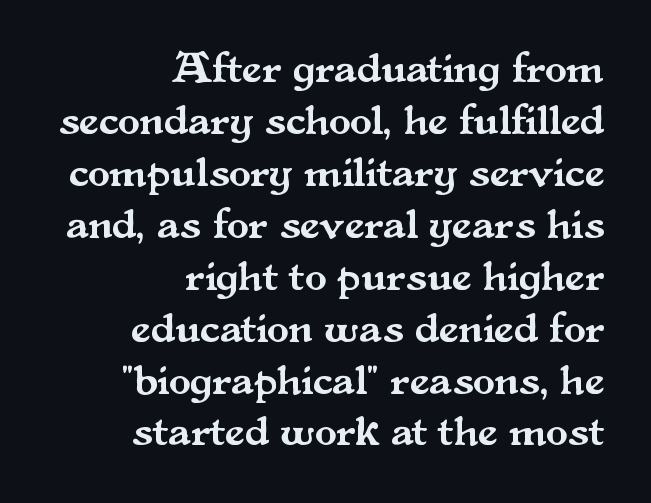
Q: Is the text italic (slanted)? A: No, it is upright.
Q: Is the typeface a serif or a sans-serif typeface? A: Serif.
Q: Is the text underlined? A: No.
Q: How is the paragraph aligned? A: Right-aligned.
Q: Is the spacing between letters normal or unusually wide? A: Normal.
Q: Width (condensed, normal, or wide)? A: Normal.
Q: Stroke contrast? A: Medium.
Q: x-height? A: Small.
Q: Monospaced? A: No.
